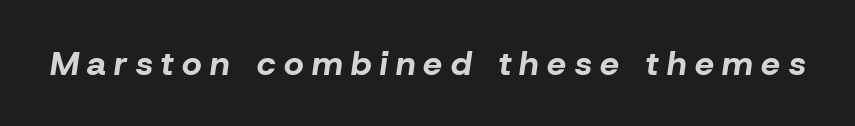
The image shows 34 px bold type, italic (leaning right); set unusually wide letter spacing (+0.25 em), not underlined; low stroke contrast and a medium x-height.
